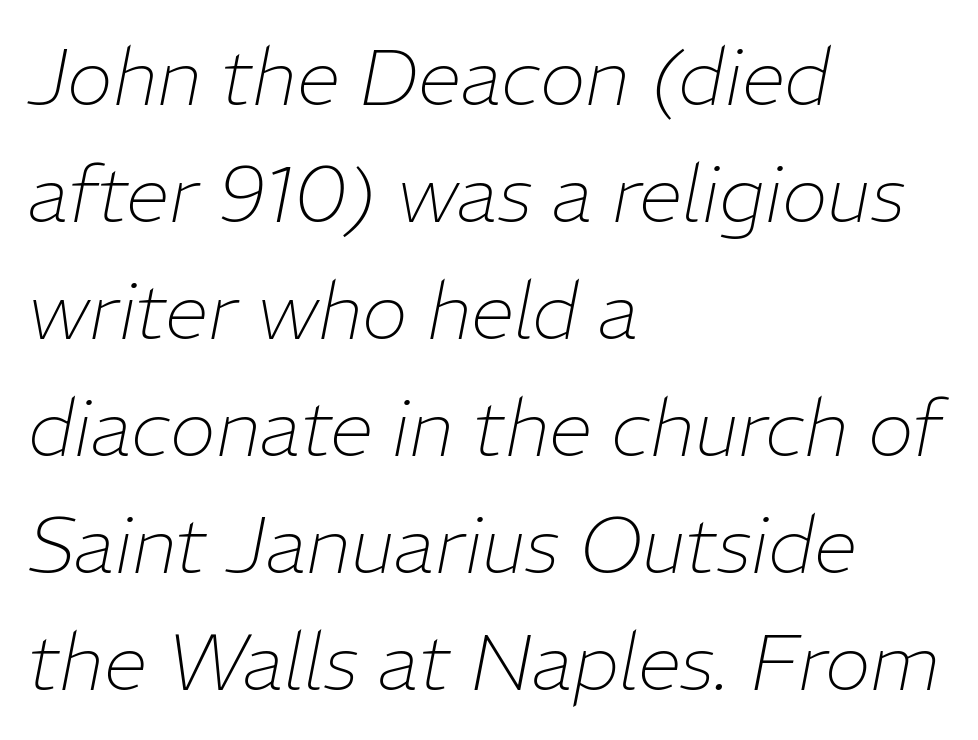
The image shows 78 px thin type, italic (leaning right); set left-aligned, normal line spacing (1.5x), normal letter spacing, not underlined; low stroke contrast and a medium x-height.
